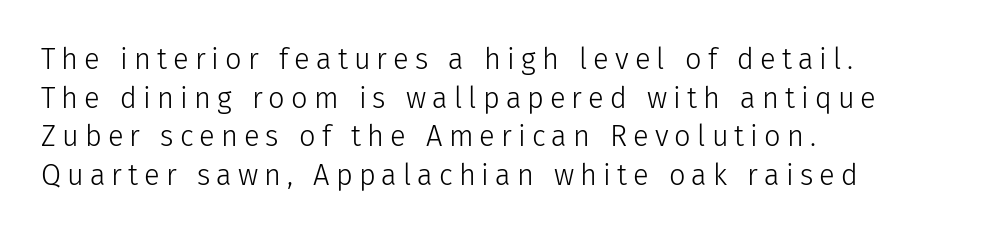
Q: Is the text bold? A: No.
Q: Is the text italic (slanted)? A: No, it is upright.
Q: Is the typeface a serif or a sans-serif typeface? A: Sans-serif.
Q: Is the text underlined? A: No.
Q: How is the paragraph aligned? A: Left-aligned.
Q: Is the spacing between letters normal or unusually wide? A: Unusually wide.
Q: Is the spacing between lines tight, normal or loose? A: Normal.
Q: Width (condensed, normal, or wide)? A: Normal.
Q: Stroke contrast? A: Low.
Q: x-height? A: Medium.
Q: Monospaced? A: No.
